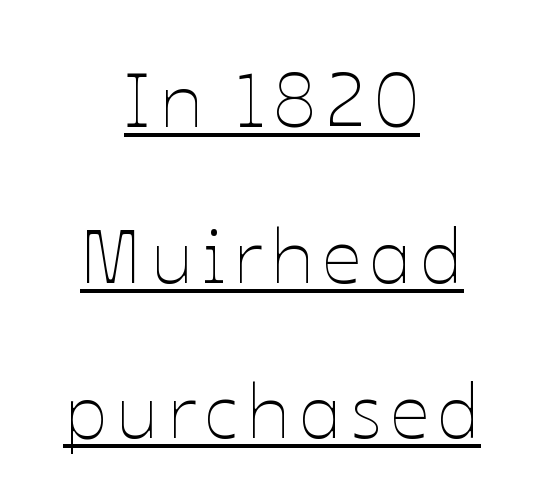
{"italic": "no", "bold": "no", "weight": "thin", "width": "normal", "stroke_contrast": "low", "x_height": "medium", "monospaced": "no", "underline": "yes", "align": "center", "line_spacing": "loose", "line_spacing_ratio": 2.02, "glyph_px": 77}
